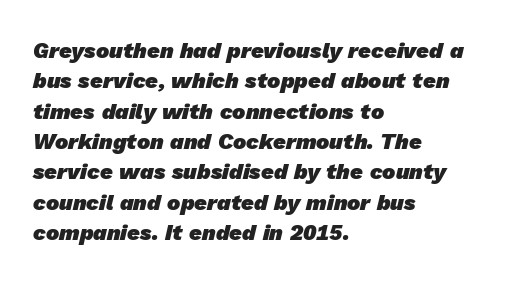
{"bold": "yes", "underline": "no", "align": "left", "line_spacing": "normal", "line_spacing_ratio": 1.38, "letter_spacing": "normal", "letter_spacing_em": 0.0, "glyph_px": 22}
